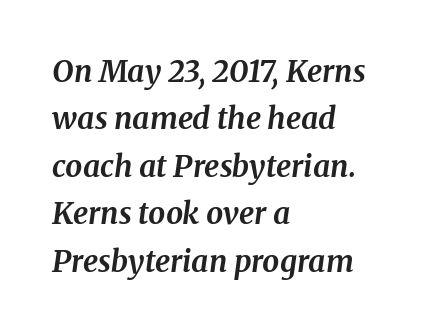
A clean baseline with only descenders dipping below it. These lines are composed in type with serifs. Proportional: the letters do not fall into vertical columns. How would I describe the line gaps? Plain and ordinary. These lines are set flush left with a ragged right edge.
